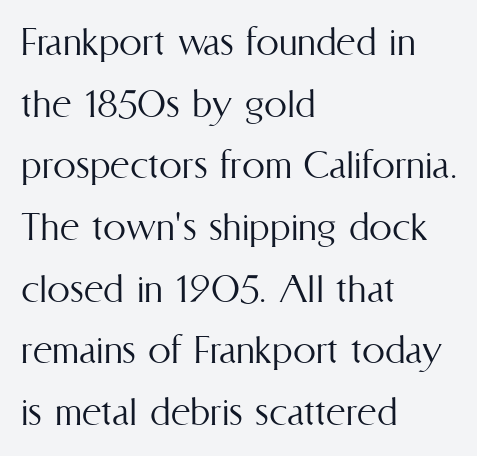
The image shows 46 px light, condensed type, upright; set left-aligned, normal line spacing (1.34x), normal letter spacing, not underlined; medium stroke contrast and a medium x-height.
